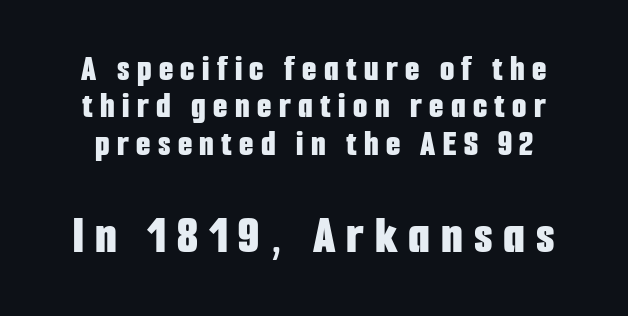
The image shows 55 px bold, condensed sans-serif type, upright; set tight line spacing (1.01x), unusually wide letter spacing (+0.2 em), not underlined; the second (bottom) block is 1.49x larger; low stroke contrast and a medium x-height.
